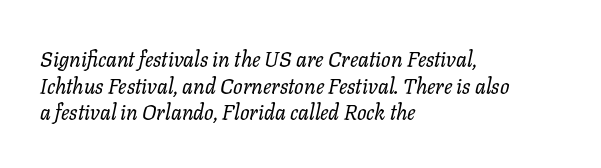
Q: Is the text bold? A: No.
Q: Is the text italic (slanted)? A: Yes, it leans right by about 11 degrees.
Q: Is the text underlined? A: No.
Q: How is the paragraph aligned? A: Left-aligned.
Q: Is the spacing between letters normal or unusually wide? A: Normal.
Q: Is the spacing between lines tight, normal or loose? A: Normal.
